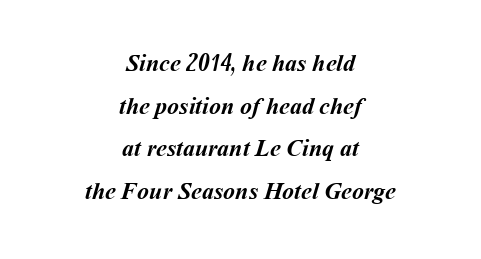
Teacher's note: observe the equal gaps on both sides — that is centered alignment. Check under the words: just untouched page. Plenty of ink on the page — the face is bold. How are the letters spaced? Ordinarily, with no added tracking.
